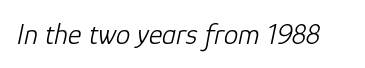
{"italic": "yes", "lean": "right", "slant_degrees": 12, "bold": "no", "weight": "light", "width": "normal", "stroke_contrast": "low", "x_height": "medium", "monospaced": "no", "underline": "no", "letter_spacing": "normal", "letter_spacing_em": 0.0, "glyph_px": 29}
